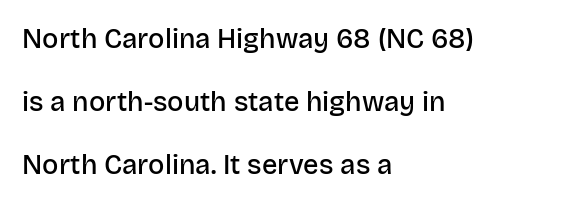
The image shows 27 px text type, upright; set left-aligned, loose line spacing (2.34x), normal letter spacing, not underlined.
